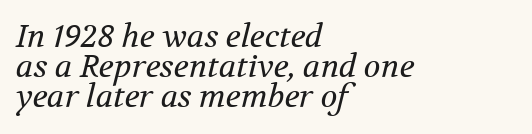
The rag falls on the right side of this text block. Is the stroke heavy? The answer is a plain regular-or-lighter. The text was rendered using a seriffed face with decorative stroke endings. This is oblique type, the kind used for emphasis or titles. Tracking value appears to be zero — textbook default spacing.
